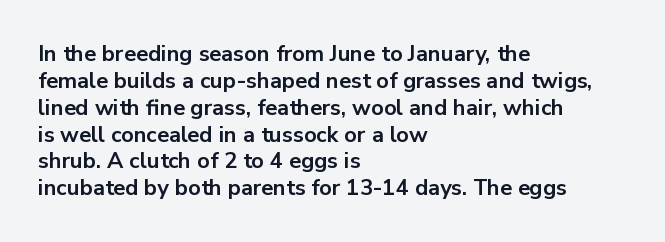
Q: Is the text bold? A: Yes.
Q: Is the text italic (slanted)? A: No, it is upright.
Q: Is the text underlined? A: No.
Q: How is the paragraph aligned? A: Left-aligned.
Q: Is the spacing between letters normal or unusually wide? A: Normal.
